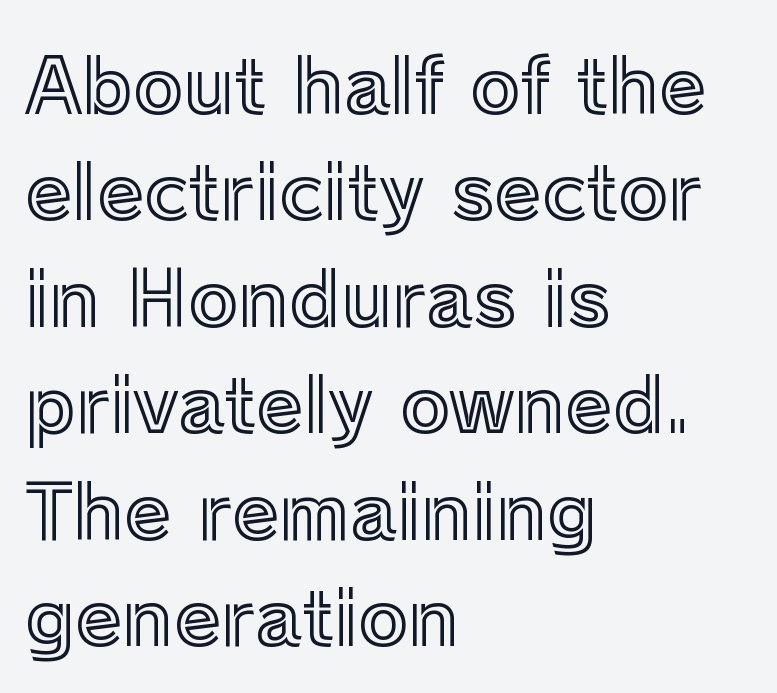
Q: Is the text italic (slanted)? A: No, it is upright.
Q: Is the text underlined? A: No.
Q: How is the paragraph aligned? A: Left-aligned.
Q: Is the spacing between letters normal or unusually wide? A: Normal.
Q: Is the spacing between lines tight, normal or loose? A: Normal.
Q: Width (condensed, normal, or wide)? A: Normal.
Q: x-height? A: Medium.
Q: Monospaced? A: No.
